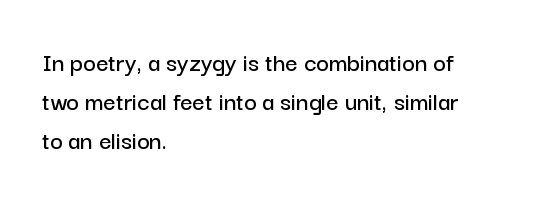
This block has exactly the height ordinary leading produces. The specimen reads as upright at a glance. Letters rest on an invisible, unmarked baseline. Compared with typical body copy, the letter spacing here is the same.
